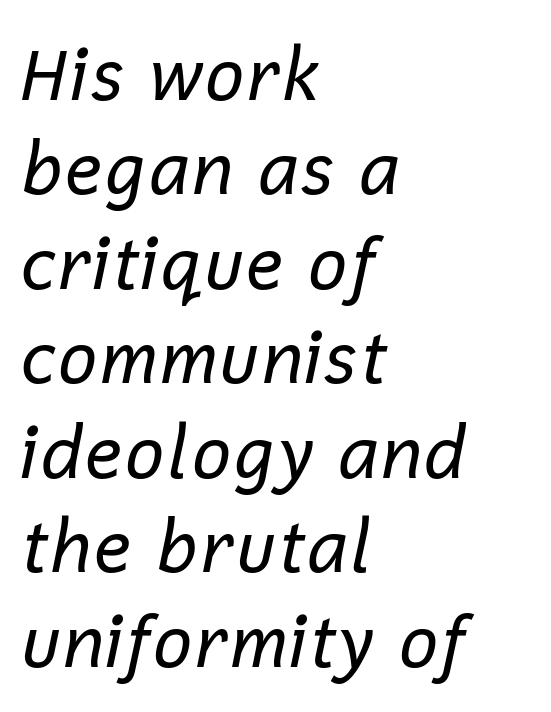
The image shows 71 px regular-weight type, italic (leaning right); set left-aligned, normal line spacing (1.33x), normal letter spacing, not underlined; low stroke contrast and a medium x-height.
